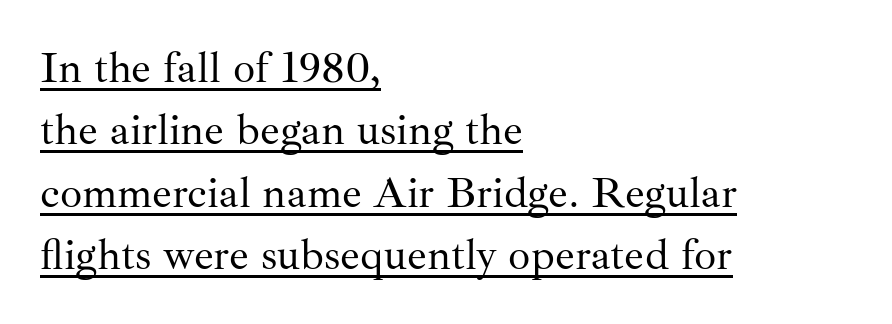
The image shows 44 px regular-weight serif type, upright; set left-aligned, normal line spacing (1.42x), normal letter spacing, underlined; medium stroke contrast and a small x-height.
